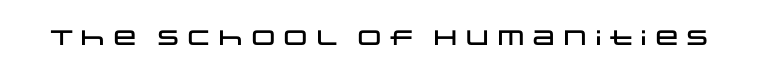
{"italic": "no", "underline": "no", "letter_spacing": "normal", "letter_spacing_em": 0.0, "glyph_px": 21}
